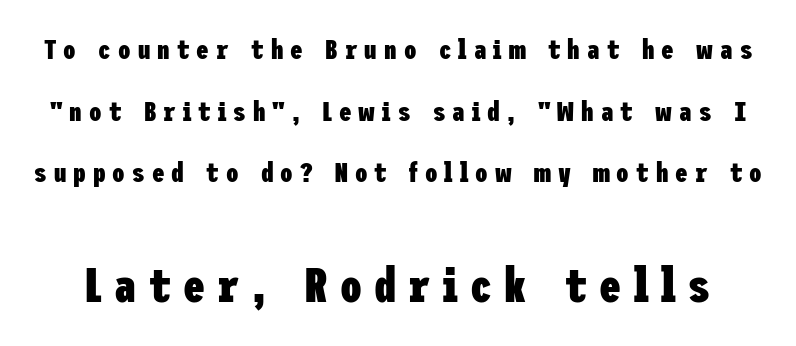
The image shows 49 px heavy, condensed sans-serif type, upright; set loose line spacing (2.2x), unusually wide letter spacing (+0.25 em), not underlined; the second (bottom) block is 1.75x larger; low stroke contrast and a medium x-height.
